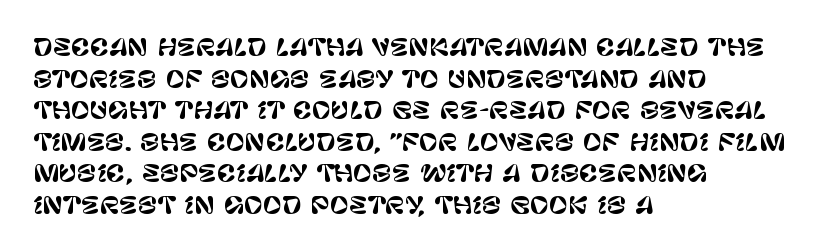
The letterforms sit shoulder to shoulder at normal distance. The paragraph has a hard left edge and a soft right edge. A clean baseline with only descenders dipping below it.
